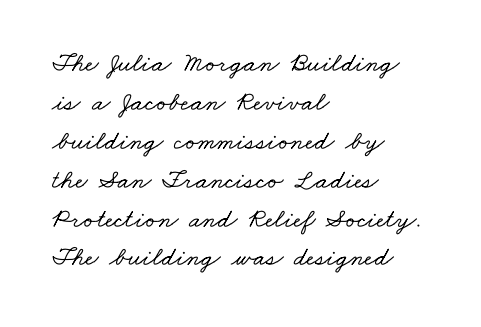
Short note: letters normally spaced. Baseline-to-baseline distance is the conventional proportion of letter height. Short and long lines alike share a common starting point at left. A clean baseline with only descenders dipping below it.
